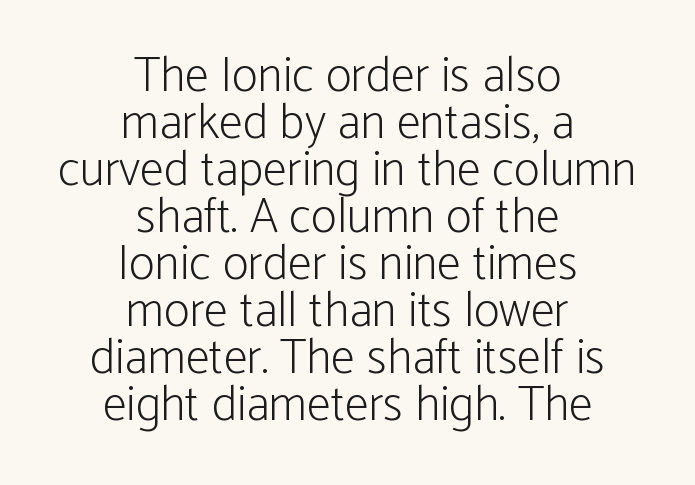
Is there much room between lines? No — they nearly touch. Letterform terminals end flat and unadorned throughout the passage. Rendered with straight, roman letterforms. Between one letter and the next there's only the usual sliver of space. A quiet, ordinary-to-light weight characterises the typeface.
